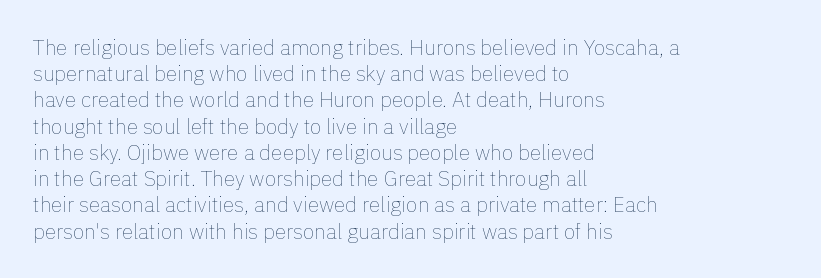
{"italic": "no", "bold": "no", "underline": "no", "align": "left", "line_spacing": "normal", "line_spacing_ratio": 1.25, "letter_spacing": "normal", "letter_spacing_em": 0.0, "glyph_px": 21}
